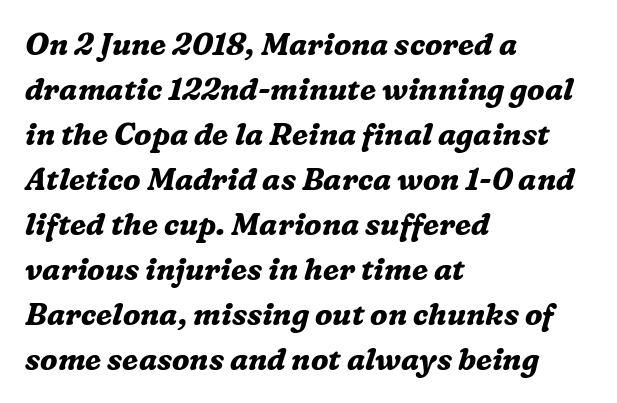
The image shows 30 px bold serif type, italic (leaning right); set left-aligned, normal line spacing (1.5x), normal letter spacing, not underlined; medium stroke contrast and a medium x-height.
